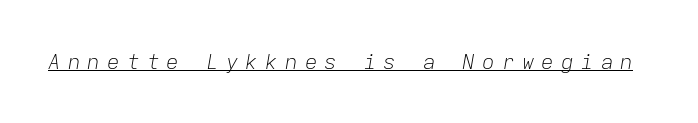
Q: Is the text bold? A: No.
Q: Is the text italic (slanted)? A: Yes, it leans right by about 9 degrees.
Q: Is the text underlined? A: Yes.
Q: Is the spacing between letters normal or unusually wide? A: Unusually wide.
